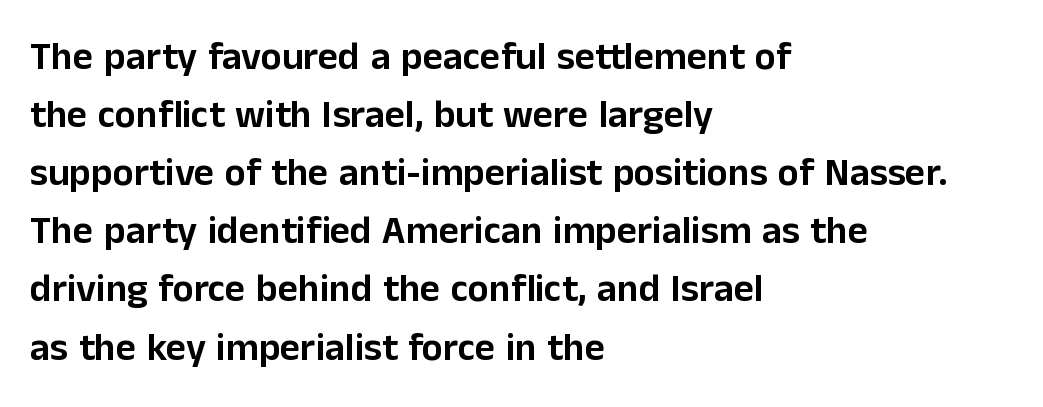
The strip under each line holds only bare page. Horizontally, the lines are justified to the leading edge only. What kind of face is this? One without serifs — a sans. The rows are spaced the way most documents space them. The type sits square on the baseline with zero lean. Letter spacing: default.
